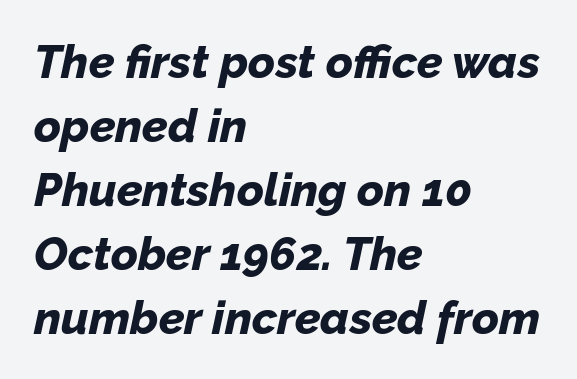
The image shows 46 px bold type, italic (leaning right); set left-aligned, normal line spacing (1.39x), normal letter spacing, not underlined; low stroke contrast and a medium x-height.
